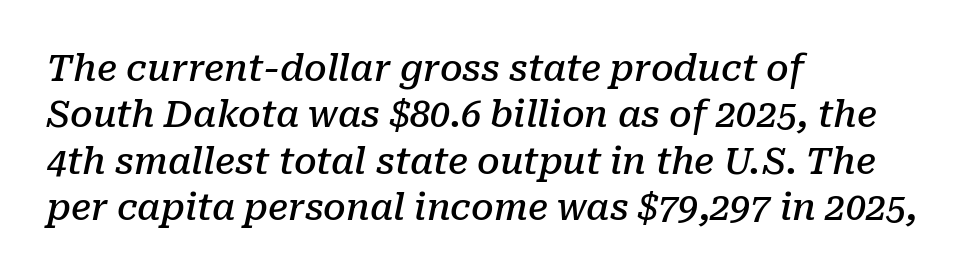
{"serif": "yes", "italic": "yes", "lean": "right", "slant_degrees": 10, "bold": "semi", "weight": "semibold", "width": "normal", "stroke_contrast": "low", "x_height": "medium", "monospaced": "no", "underline": "no", "align": "left", "line_spacing": "normal", "line_spacing_ratio": 1.29, "letter_spacing": "normal", "letter_spacing_em": 0.0, "glyph_px": 36}
